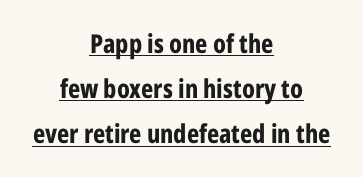
Q: Is the text bold? A: Yes.
Q: Is the text italic (slanted)? A: No, it is upright.
Q: Is the text underlined? A: Yes.
Q: How is the paragraph aligned? A: Centered.
Q: Is the spacing between letters normal or unusually wide? A: Normal.
